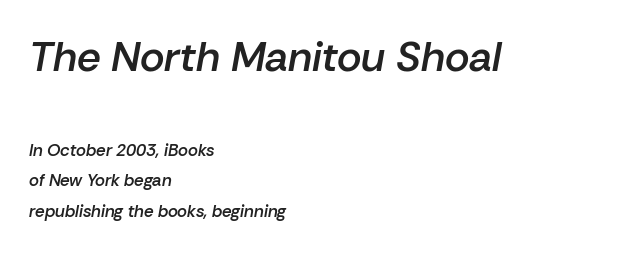
Q: Is the text bold? A: Semi-bold.
Q: Is the text italic (slanted)? A: Yes, it leans right by about 10 degrees.
Q: Is the text underlined? A: No.
Q: How is the paragraph aligned? A: Left-aligned.
Q: Is the spacing between letters normal or unusually wide? A: Normal.
Q: Which block of text is set in a larger size, the first (top) or the second (bottom)? A: The first (top) one.
Q: Width (condensed, normal, or wide)? A: Normal.
Q: Stroke contrast? A: Low.
Q: x-height? A: Medium.
Q: Monospaced? A: No.
